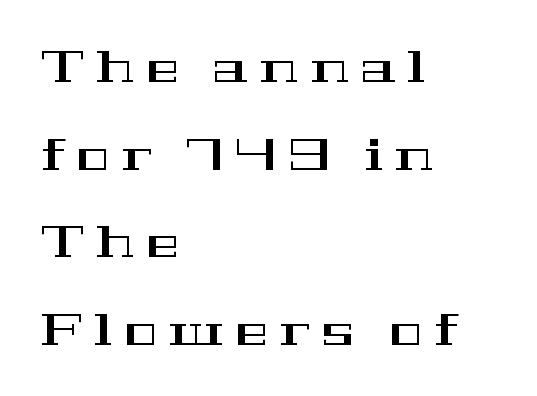
Q: Is the text italic (slanted)? A: No, it is upright.
Q: Is the typeface a serif or a sans-serif typeface? A: Serif.
Q: Is the text underlined? A: No.
Q: How is the paragraph aligned? A: Left-aligned.
Q: Is the spacing between letters normal or unusually wide? A: Unusually wide.
Q: Is the spacing between lines tight, normal or loose? A: Loose.
Q: Width (condensed, normal, or wide)? A: Wide.
Q: Stroke contrast? A: High.
Q: x-height? A: Medium.
Q: Monospaced? A: No.
